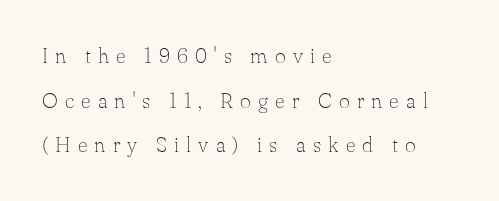
Spacing between characters has been opened up far beyond the box default. Summary of weight: not heavy and not bold. The rag falls on the right side of this text block. Italic: no, the glyphs are upright roman. Quick note: underline off.
